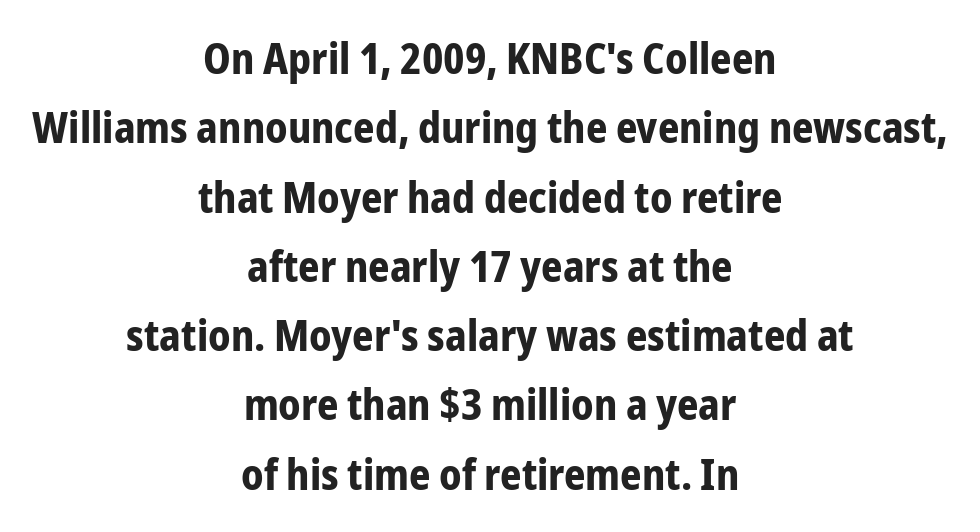
Q: Is the text bold? A: Yes.
Q: Is the text italic (slanted)? A: No, it is upright.
Q: Is the typeface a serif or a sans-serif typeface? A: Sans-serif.
Q: Is the text underlined? A: No.
Q: How is the paragraph aligned? A: Centered.
Q: Is the spacing between letters normal or unusually wide? A: Normal.
Q: Is the spacing between lines tight, normal or loose? A: Normal.
Q: Width (condensed, normal, or wide)? A: Condensed.
Q: Stroke contrast? A: Low.
Q: x-height? A: Medium.
Q: Monospaced? A: No.
